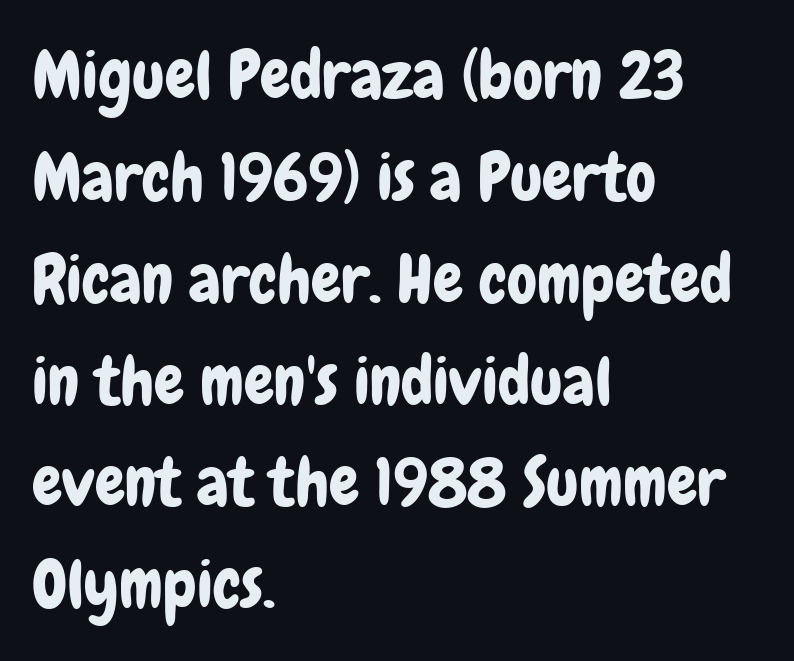
This rendering uses left alignment, leaving the right contour irregular. Upright lettering throughout. Think of a printed novel: that variable character pitch is what you see here. Unlike a traditional serif, this face leaves its strokes unadorned. Characters follow at the spacing the type designer built in.
